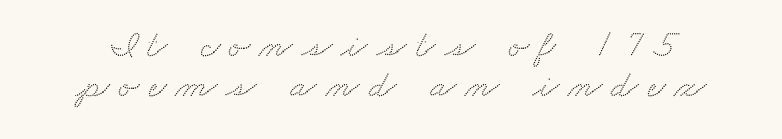
Notice how descenders almost collide with the ascenders below — that's tight leading. Caption: expanded tracking, letters set apart. Anything drawn beneath the words? Only blank space. The letters advance in unequal steps, a hallmark of proportional type. You can tell from the footed stems that serif type was used.
